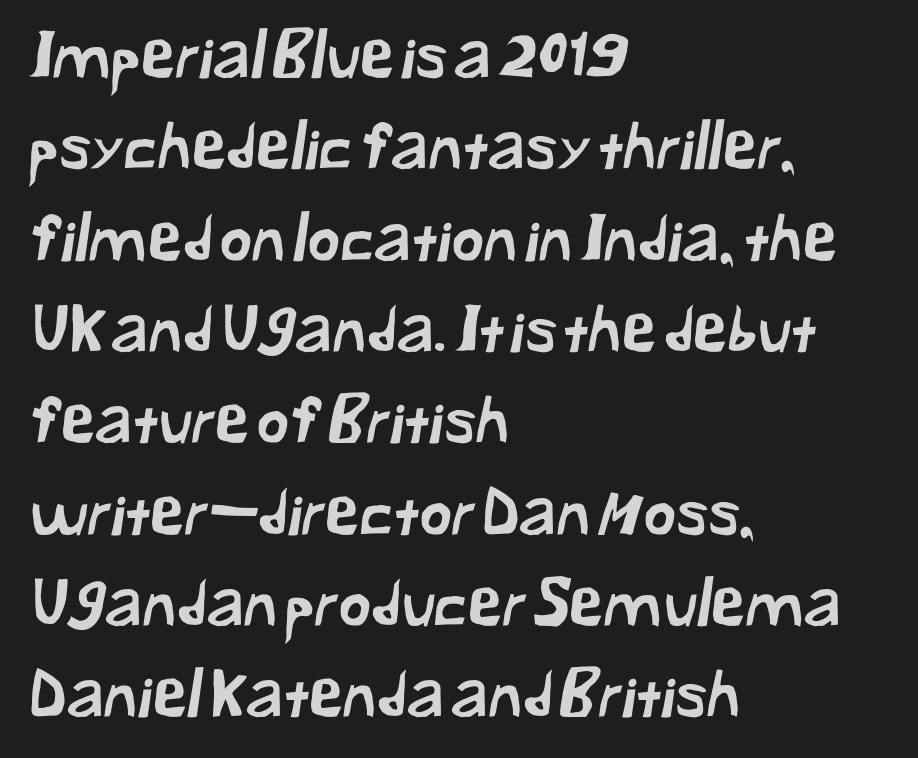
The image shows 63 px sans-serif type; set left-aligned, normal line spacing (1.45x), normal letter spacing, not underlined; low stroke contrast and a medium x-height.
